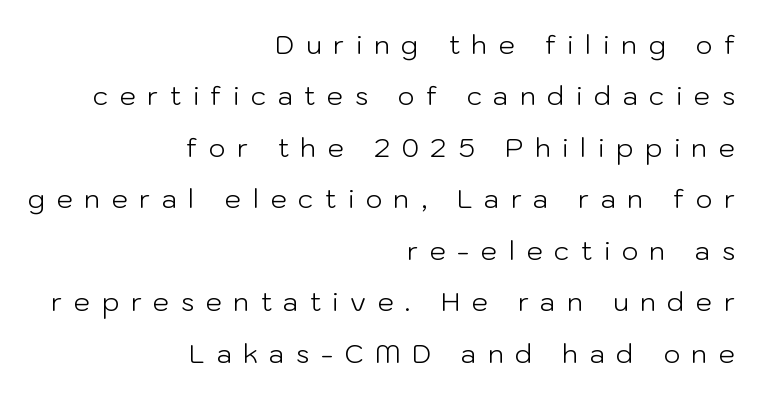
No italicization has been applied; the sample stays upright. Visually the block forms a straight wall on the right and a jagged coastline on the left. Heaviness? Minimal to ordinary, like unemphasized prose. Spacing between characters has been opened up far beyond the box default.
